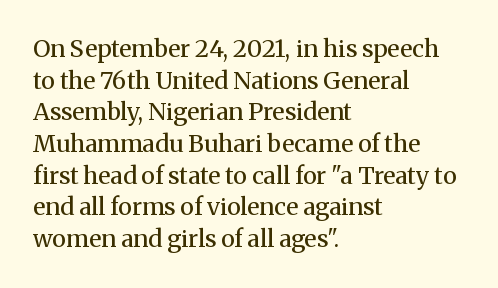
Leftover space on each line is placed entirely after the last word. The typesetting does not lean heavy: it is not bold. Honestly, the letter spacing is just normal — you wouldn't notice it. Underline: absent. If you drew a line through each stem, it would be perfectly vertical.
